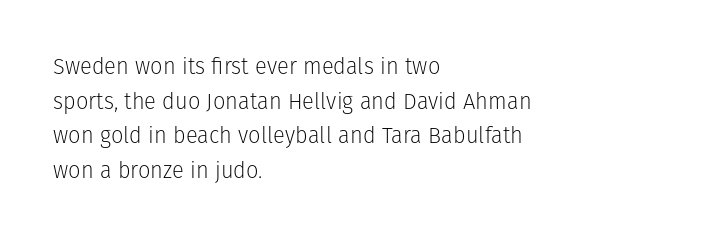
Which margin do the lines hug? The left one — the right edge is uneven. This is roman type, the default non-slanted kind. Summary of vertical rhythm: regular, with standard interline spacing. These glyphs show unthickened strokes, regular width or finer. The rendering keeps characters at their native spacing. The gap between lines stays unmarked.
